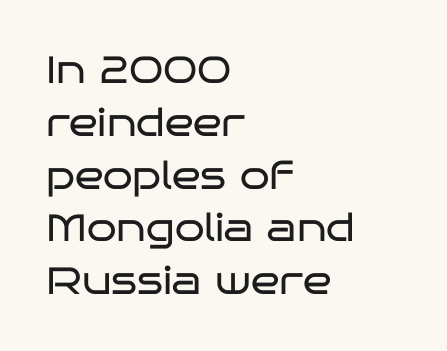
Q: Is the text bold? A: No.
Q: Is the text italic (slanted)? A: No, it is upright.
Q: Is the typeface a serif or a sans-serif typeface? A: Sans-serif.
Q: Is the text underlined? A: No.
Q: How is the paragraph aligned? A: Left-aligned.
Q: Is the spacing between letters normal or unusually wide? A: Normal.
Q: Is the spacing between lines tight, normal or loose? A: Normal.
Q: Width (condensed, normal, or wide)? A: Wide.
Q: Stroke contrast? A: Low.
Q: x-height? A: Large.
Q: Monospaced? A: No.
